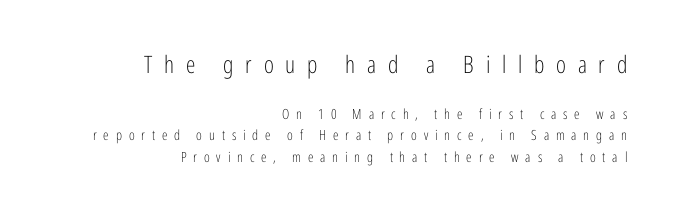
Q: Is the text bold? A: No.
Q: Is the text italic (slanted)? A: No, it is upright.
Q: Is the text underlined? A: No.
Q: How is the paragraph aligned? A: Right-aligned.
Q: Is the spacing between letters normal or unusually wide? A: Unusually wide.
Q: Is the spacing between lines tight, normal or loose? A: Normal.
Q: Which block of text is set in a larger size, the first (top) or the second (bottom)? A: The first (top) one.
